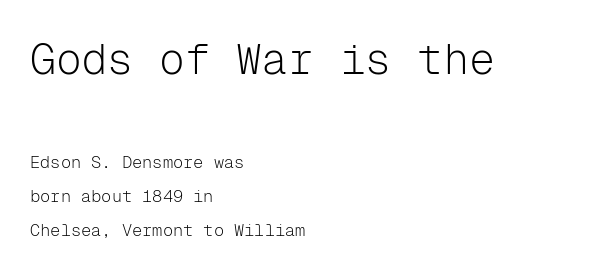
The image shows 43 px light sans-serif type, upright, monospaced; set left-aligned, loose line spacing (2.0x), normal letter spacing, not underlined; the first (top) block is 2.53x larger; low stroke contrast and a medium x-height.
